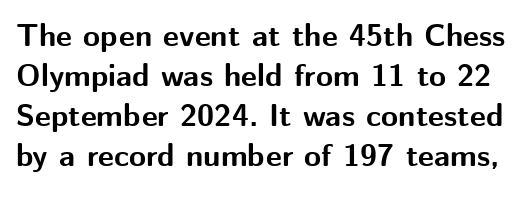
Q: Is the text bold? A: Yes.
Q: Is the text italic (slanted)? A: No, it is upright.
Q: Is the typeface a serif or a sans-serif typeface? A: Sans-serif.
Q: Is the text underlined? A: No.
Q: Is the spacing between letters normal or unusually wide? A: Normal.
Q: Is the spacing between lines tight, normal or loose? A: Normal.
Q: Width (condensed, normal, or wide)? A: Normal.
Q: Stroke contrast? A: Medium.
Q: x-height? A: Medium.
Q: Monospaced? A: No.
